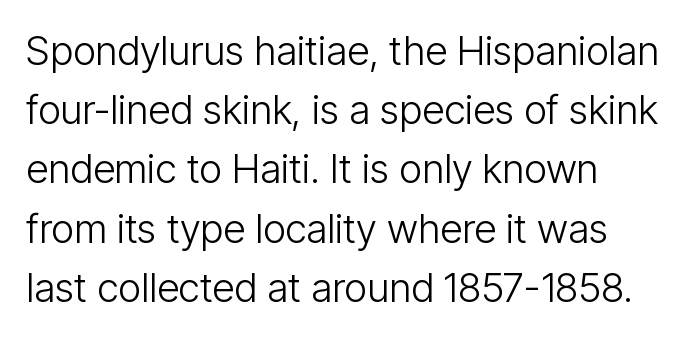
Q: Is the text bold? A: No.
Q: Is the text italic (slanted)? A: No, it is upright.
Q: Is the typeface a serif or a sans-serif typeface? A: Sans-serif.
Q: Is the text underlined? A: No.
Q: Is the spacing between letters normal or unusually wide? A: Normal.
Q: Is the spacing between lines tight, normal or loose? A: Normal.
Q: Width (condensed, normal, or wide)? A: Condensed.
Q: Stroke contrast? A: Low.
Q: x-height? A: Medium.
Q: Monospaced? A: No.
